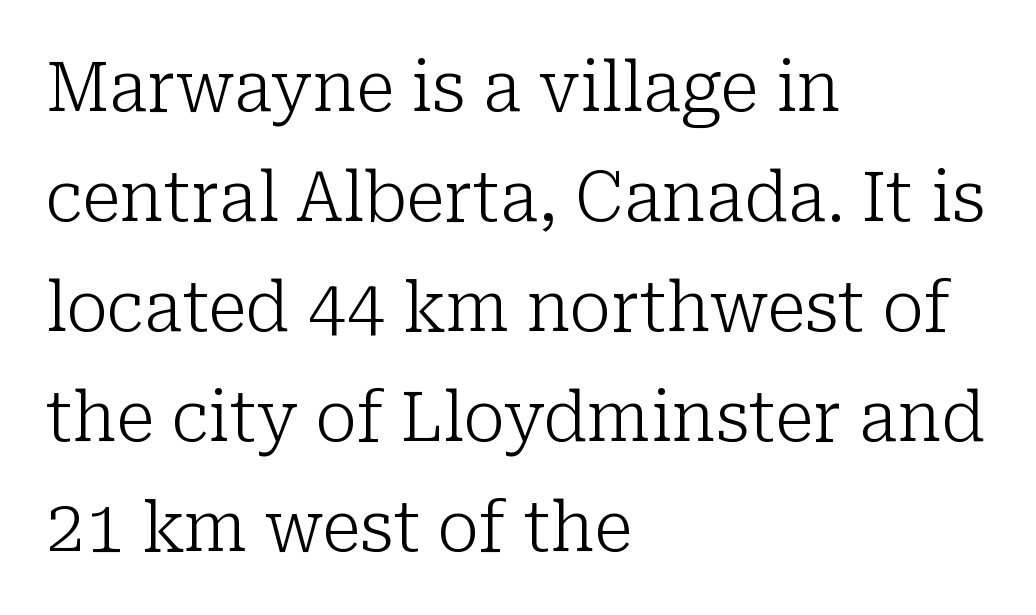
The paragraph has a hard left edge and a soft right edge. Line spacing here is normal. The text was rendered using a seriffed face with decorative stroke endings. It's the straight-up-and-down kind of type. Is this a fixed-width face? No — the glyphs have proportional, varying widths.
